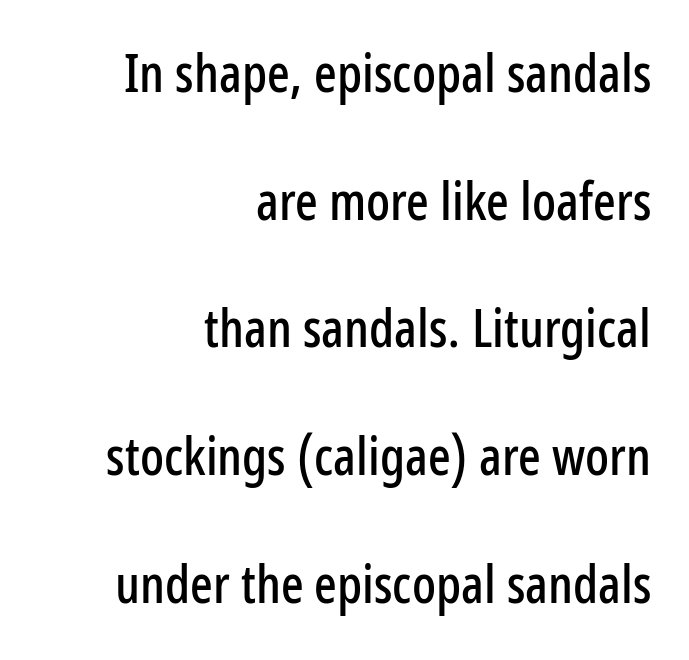
Q: Is the text italic (slanted)? A: No, it is upright.
Q: Is the typeface a serif or a sans-serif typeface? A: Sans-serif.
Q: Is the text underlined? A: No.
Q: How is the paragraph aligned? A: Right-aligned.
Q: Is the spacing between letters normal or unusually wide? A: Normal.
Q: Is the spacing between lines tight, normal or loose? A: Loose.
Q: Width (condensed, normal, or wide)? A: Condensed.
Q: Stroke contrast? A: Low.
Q: x-height? A: Medium.
Q: Monospaced? A: No.
